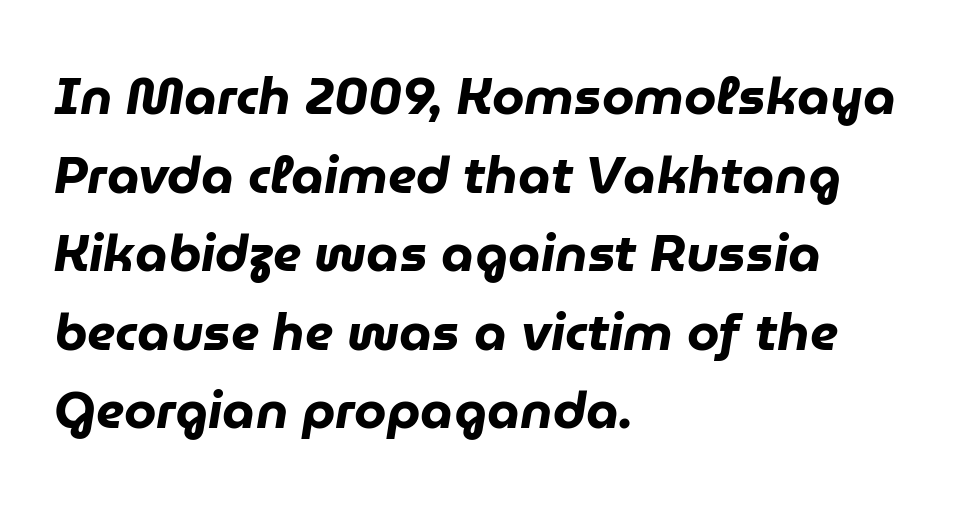
Q: Is the text bold? A: Yes.
Q: Is the text italic (slanted)? A: Yes, it leans right by about 9 degrees.
Q: Is the text underlined? A: No.
Q: How is the paragraph aligned? A: Left-aligned.
Q: Is the spacing between letters normal or unusually wide? A: Normal.
Q: Is the spacing between lines tight, normal or loose? A: Normal.
Q: Width (condensed, normal, or wide)? A: Normal.
Q: Stroke contrast? A: Low.
Q: x-height? A: Medium.
Q: Monospaced? A: No.
